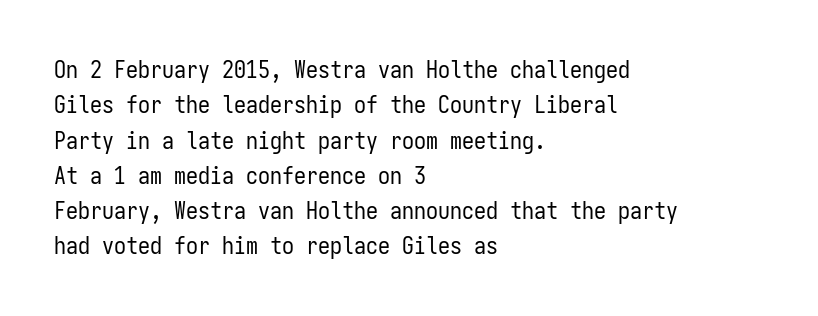
Q: Is the text bold? A: No.
Q: Is the text italic (slanted)? A: No, it is upright.
Q: Is the text underlined? A: No.
Q: How is the paragraph aligned? A: Left-aligned.
Q: Is the spacing between letters normal or unusually wide? A: Normal.
Q: Is the spacing between lines tight, normal or loose? A: Normal.
